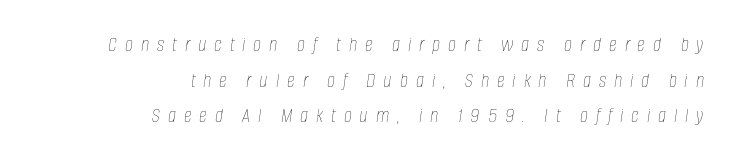
Q: Is the text bold? A: No.
Q: Is the text italic (slanted)? A: Yes, it leans right by about 8 degrees.
Q: Is the text underlined? A: No.
Q: How is the paragraph aligned? A: Right-aligned.
Q: Is the spacing between letters normal or unusually wide? A: Unusually wide.
Q: Is the spacing between lines tight, normal or loose? A: Normal.
